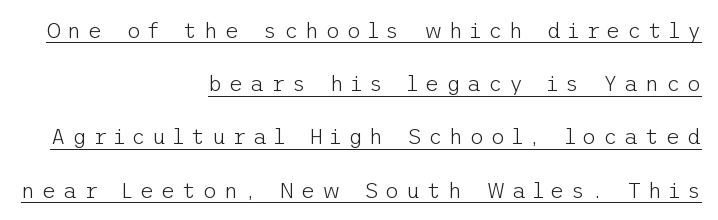
Somebody hit Ctrl+U on this one — the words are underlined. The block of text is sparse from top to bottom, with ample space between rows. The letters stand straight up with perfectly vertical stems. Each stroke keeps to a modest, everyday thickness or less. The tracking jumps out immediately: characters are airy and widely separated. In CSS terms this would be text-align: right.
